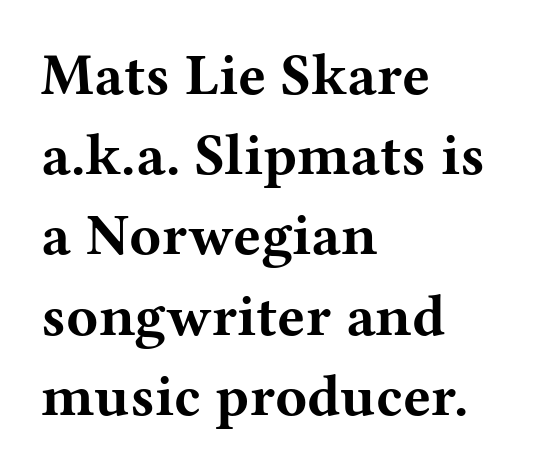
The image shows 59 px bold, wide serif type, upright; set left-aligned, normal line spacing (1.36x), normal letter spacing, not underlined; medium stroke contrast and a medium x-height.
